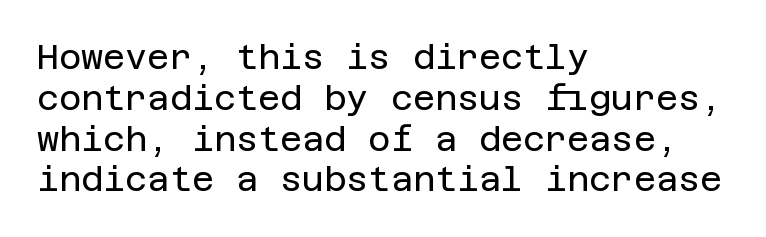
The letterforms sit at book weight or below. This is roman type, the default non-slanted kind. Note: no serifs on the glyphs. The passage shown is not underscored anywhere.
